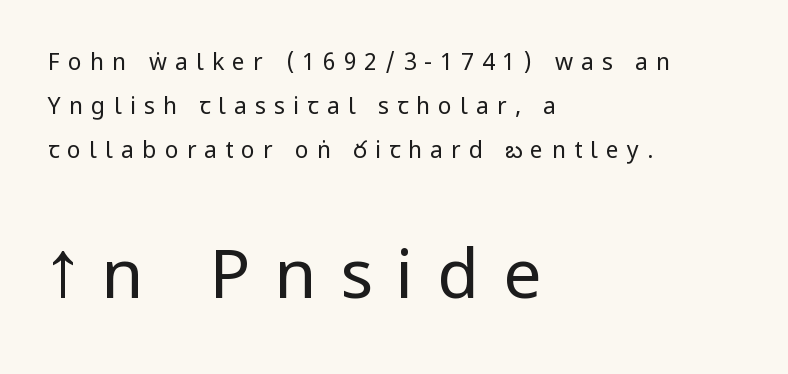
Nothing sits at the stroke ends, so this counts as sans-serif. Does the bottom block carry the larger type? Yes, it does. The lettering stays uniformly vertical, giving the passage a roman look. This sample trades compactness for vertical openness between lines. The setting favours the left margin, as ordinary paragraphs usually do. No letter is thick-stroked: the sample isn't bold.
